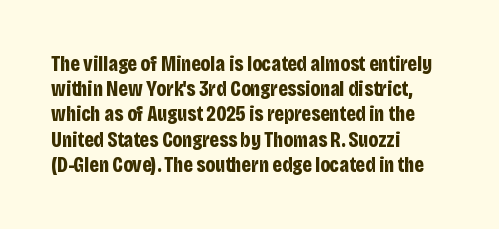
{"italic": "no", "bold": "yes", "underline": "no", "align": "left", "line_spacing_ratio": 1.2, "letter_spacing": "normal", "letter_spacing_em": 0.0, "glyph_px": 21}
